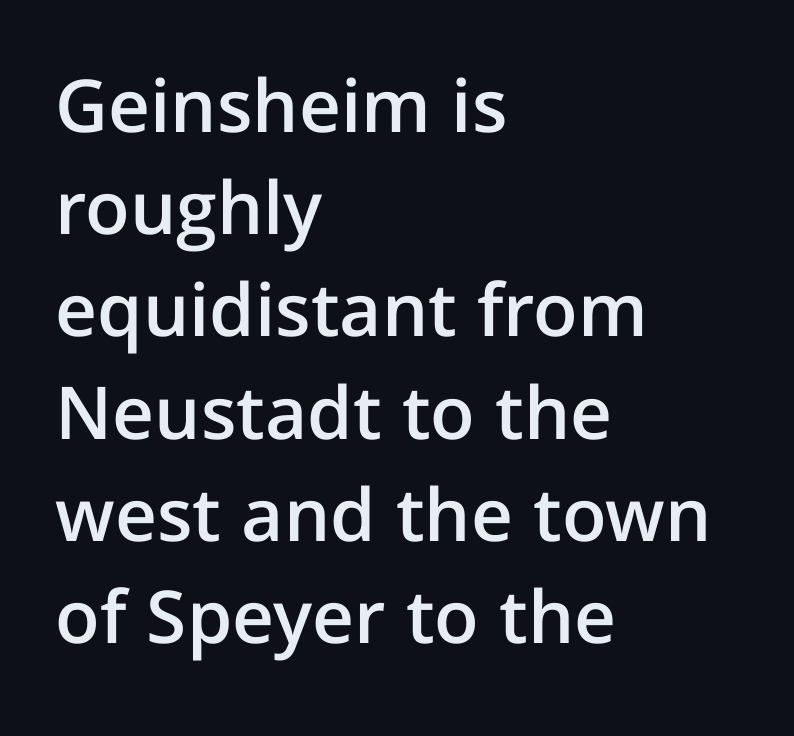
Look at the stroke-to-counter ratio: somewhat heavy, a semibold. Is there much room between lines? A standard amount, neither cramped nor airy. The typography opts for an upright posture over an oblique one. Character widths vary here, with narrow letters taking less room than wide ones.
